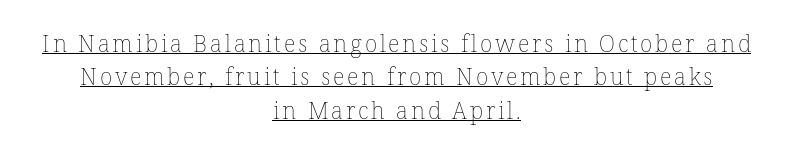
The image shows 23 px text type, upright; set centered, normal line spacing (1.45x), underlined.
